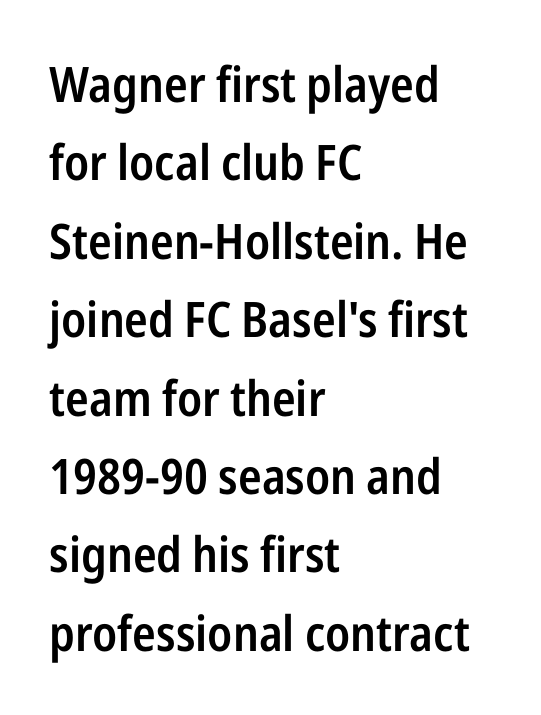
The image shows 49 px semibold, condensed sans-serif type, upright; set left-aligned, normal line spacing (1.6x), normal letter spacing, not underlined; low stroke contrast and a medium x-height.
